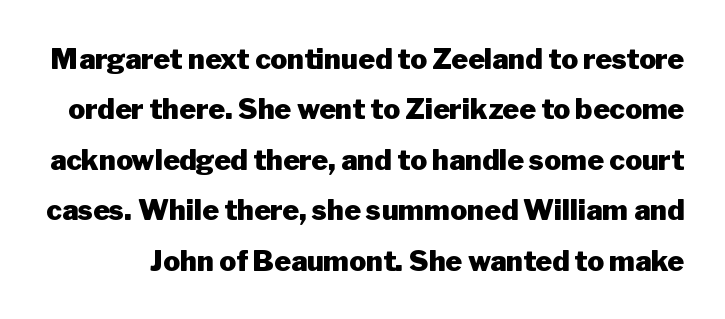
Q: Is the text bold? A: Yes.
Q: Is the text italic (slanted)? A: No, it is upright.
Q: Is the typeface a serif or a sans-serif typeface? A: Sans-serif.
Q: Is the text underlined? A: No.
Q: Is the spacing between letters normal or unusually wide? A: Normal.
Q: Width (condensed, normal, or wide)? A: Normal.
Q: Stroke contrast? A: Low.
Q: x-height? A: Medium.
Q: Monospaced? A: No.
